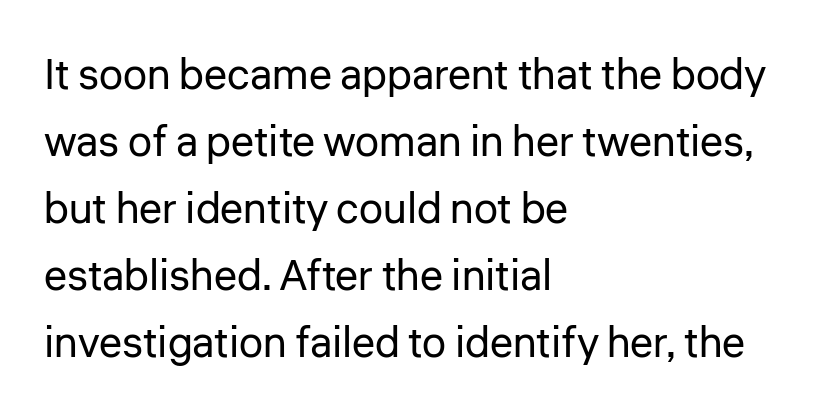
Q: Is the text bold? A: No.
Q: Is the text italic (slanted)? A: No, it is upright.
Q: Is the typeface a serif or a sans-serif typeface? A: Sans-serif.
Q: Is the text underlined? A: No.
Q: How is the paragraph aligned? A: Left-aligned.
Q: Is the spacing between letters normal or unusually wide? A: Normal.
Q: Is the spacing between lines tight, normal or loose? A: Normal.
Q: Width (condensed, normal, or wide)? A: Normal.
Q: Stroke contrast? A: Low.
Q: x-height? A: Medium.
Q: Monospaced? A: No.
